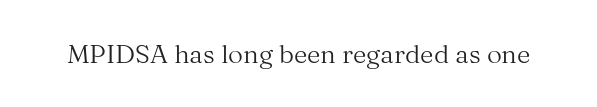
Q: Is the text bold? A: No.
Q: Is the text italic (slanted)? A: No, it is upright.
Q: Is the text underlined? A: No.
Q: Is the spacing between letters normal or unusually wide? A: Normal.
